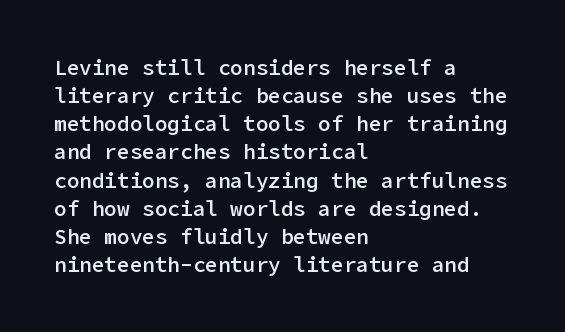
The axis of the letterforms is exactly vertical. The block of text has a typical density, with ordinary space between rows. Plain, unruled lines of type. Slightly chunky letters — semibold, I'd say, not full bold. Left-aligned paragraph, ragged on the right.
